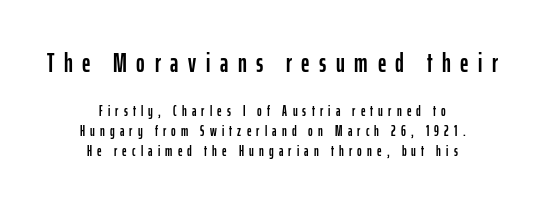
Q: Is the text italic (slanted)? A: No, it is upright.
Q: Is the text underlined? A: No.
Q: How is the paragraph aligned? A: Centered.
Q: Is the spacing between letters normal or unusually wide? A: Unusually wide.
Q: Is the spacing between lines tight, normal or loose? A: Normal.
Q: Which block of text is set in a larger size, the first (top) or the second (bottom)? A: The first (top) one.
